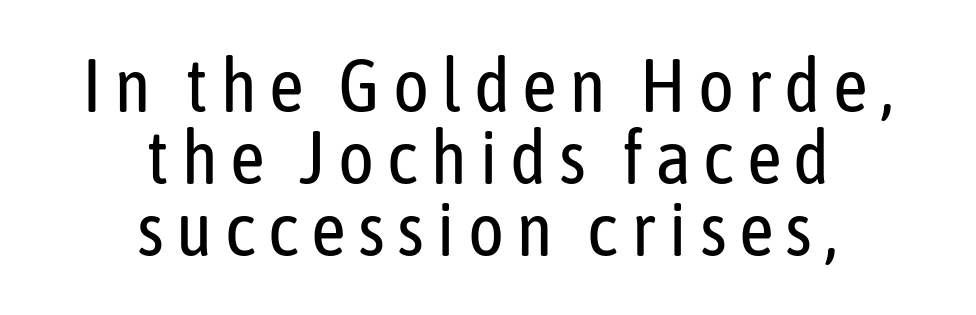
Q: Is the text bold? A: No.
Q: Is the text italic (slanted)? A: No, it is upright.
Q: Is the typeface a serif or a sans-serif typeface? A: Sans-serif.
Q: Is the text underlined? A: No.
Q: How is the paragraph aligned? A: Centered.
Q: Is the spacing between lines tight, normal or loose? A: Tight.
Q: Width (condensed, normal, or wide)? A: Condensed.
Q: Stroke contrast? A: Low.
Q: x-height? A: Medium.
Q: Monospaced? A: No.
